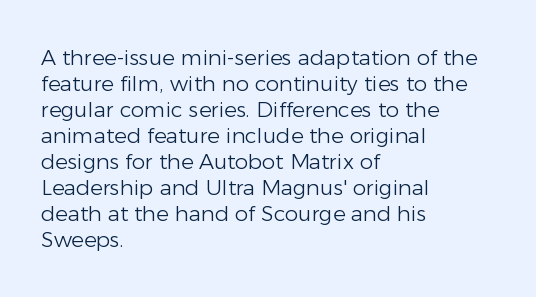
The image shows 21 px text type, upright; set left-aligned, line spacing 1.24x, normal letter spacing, not underlined.
